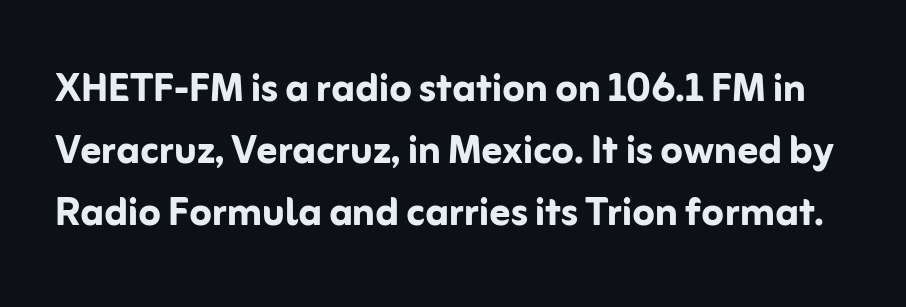
The letters carry no serifs — their stems end cleanly without finishing strokes. The passage shown is typed in a proportional face where columns would drift. Does extra space separate the letters? No, they use regular spacing. Compared with an ordinary text face, these strokes are far heavier — a full bold. A roman cut, with each character standing at attention.
